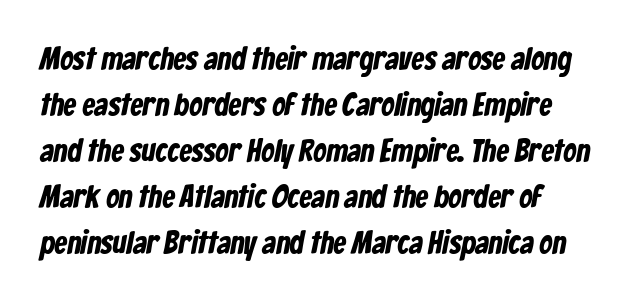
{"serif": "no", "bold": "yes", "weight": "bold", "width": "condensed", "stroke_contrast": "low", "x_height": "medium", "monospaced": "no", "underline": "no", "line_spacing": "normal", "line_spacing_ratio": 1.44, "letter_spacing": "normal", "letter_spacing_em": 0.0, "glyph_px": 32}
